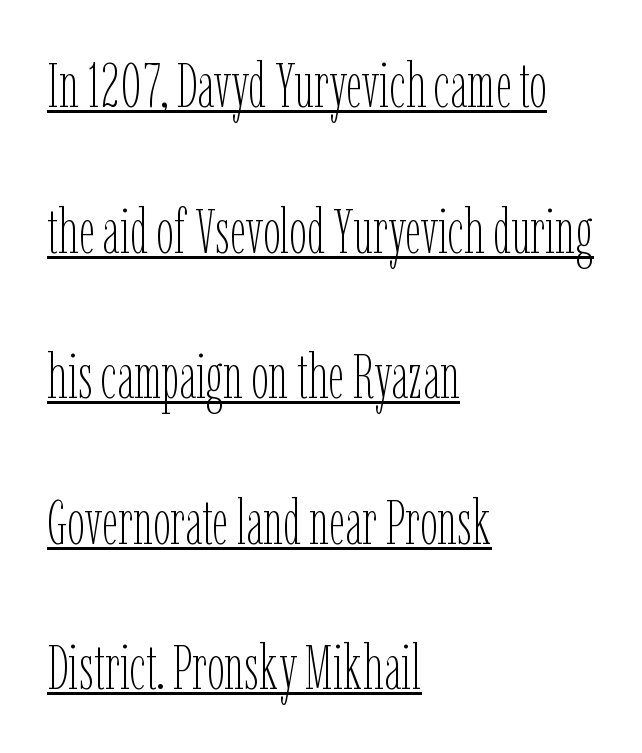
The image shows 63 px thin, condensed type, upright; set left-aligned, loose line spacing (2.31x), normal letter spacing, underlined; low stroke contrast and a medium x-height.
